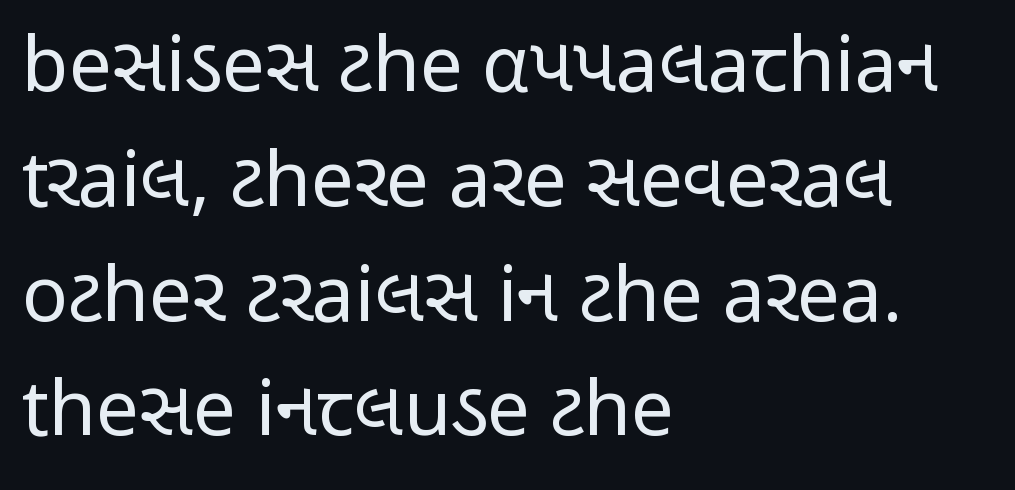
Q: Is the text bold? A: No.
Q: Is the text italic (slanted)? A: No, it is upright.
Q: Is the typeface a serif or a sans-serif typeface? A: Sans-serif.
Q: Is the text underlined? A: No.
Q: How is the paragraph aligned? A: Left-aligned.
Q: Is the spacing between letters normal or unusually wide? A: Normal.
Q: Is the spacing between lines tight, normal or loose? A: Normal.
Q: Width (condensed, normal, or wide)? A: Condensed.
Q: Stroke contrast? A: Low.
Q: x-height? A: Medium.
Q: Monospaced? A: No.
